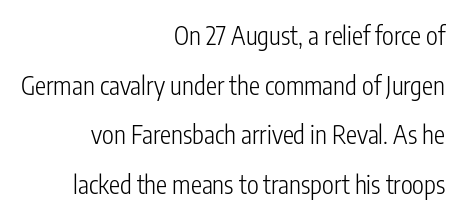
The image shows 25 px text type, upright; set right-aligned, loose line spacing (1.99x), normal letter spacing, not underlined.
